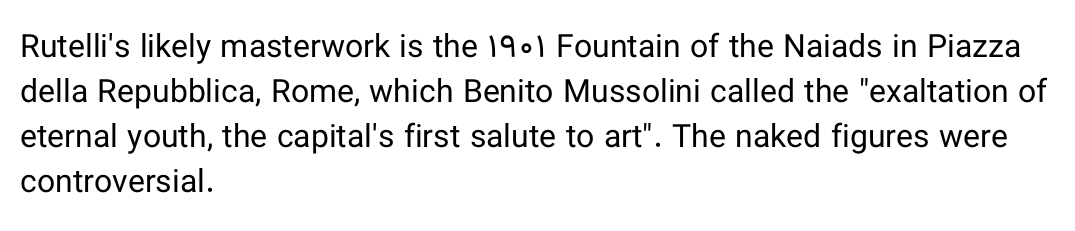
{"serif": "no", "italic": "no", "bold": "no", "weight": "regular", "width": "normal", "stroke_contrast": "low", "x_height": "medium", "monospaced": "no", "underline": "no", "align": "left", "line_spacing": "normal", "line_spacing_ratio": 1.41, "letter_spacing": "normal", "letter_spacing_em": 0.0, "glyph_px": 32}
